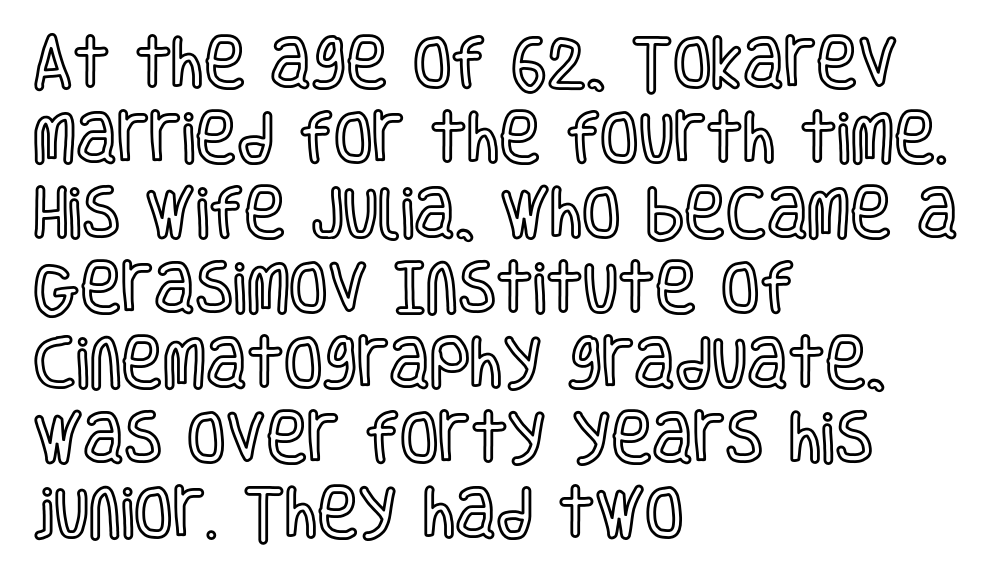
The image shows 56 px condensed type, upright; set left-aligned, normal line spacing (1.34x), normal letter spacing, not underlined; a large x-height.
